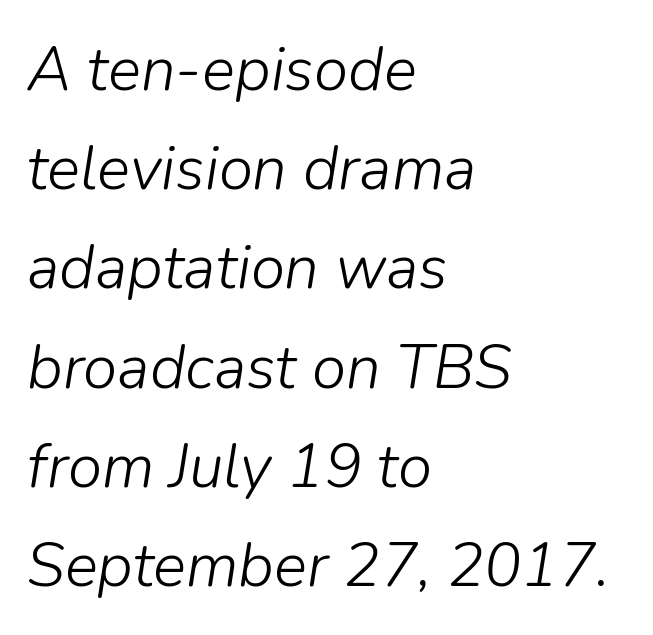
The image shows 62 px light type, italic (leaning right); set left-aligned, normal line spacing (1.6x), normal letter spacing, not underlined; low stroke contrast and a medium x-height.
